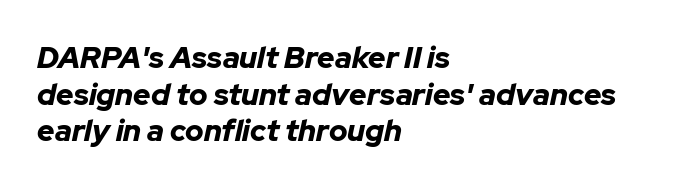
The face used here has a pronounced slope to its letters. Which margin do the lines hug? The left one — the right edge is uneven. Strokes here are thick enough to call this a true bold. The string is rendered with underlining switched off.
